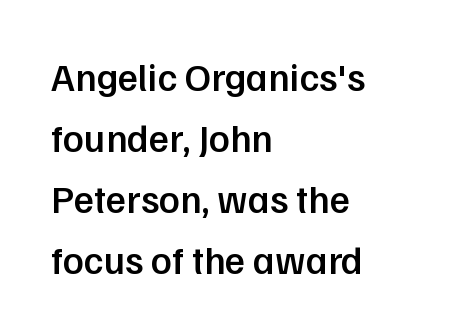
{"serif": "no", "italic": "no", "bold": "semi", "weight": "semibold", "width": "normal", "stroke_contrast": "low", "x_height": "medium", "monospaced": "no", "underline": "no", "align": "left", "line_spacing": "normal", "line_spacing_ratio": 1.56, "letter_spacing": "normal", "letter_spacing_em": 0.0, "glyph_px": 39}
